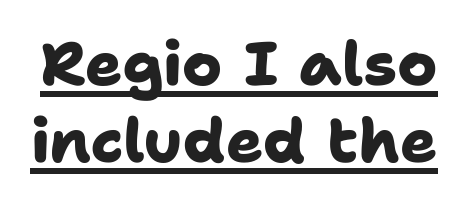
These lines are composed in type without serifs. There is no visible air inserted between adjacent glyphs. The rendering uses the underline text-decoration. The block of text has a typical density, with ordinary space between rows. The characters look thick and weighty, a clear bold. The passage shown is typed in a proportional face where columns would drift.
